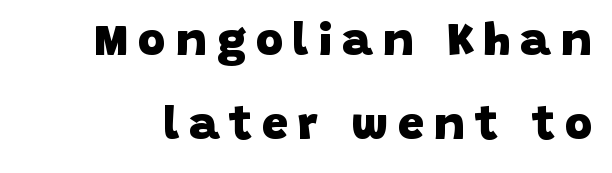
The image shows 47 px heavy sans-serif type; set line spacing 1.79x, unusually wide letter spacing (+0.21 em), not underlined; low stroke contrast and a large x-height.
